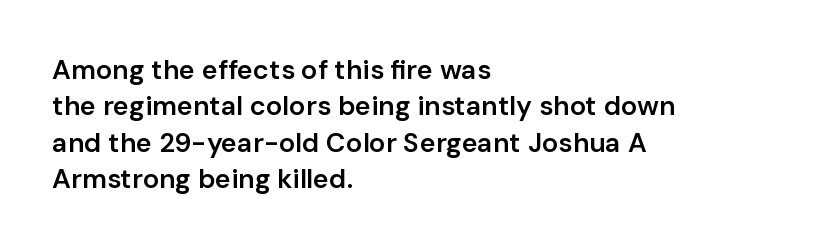
The image shows 27 px text type, upright; set left-aligned, normal line spacing (1.35x), normal letter spacing, not underlined.
